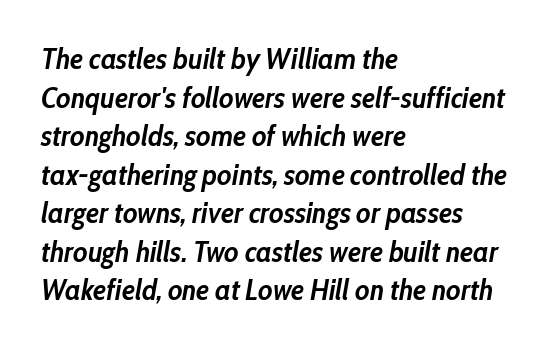
Inter-character spacing is left at the font's built-in metrics. Do the characters align in a grid? No, the font is proportional. Characters are canted at an angle relative to the baseline's perpendicular. The typesetting leans heavy: a genuine bold.
